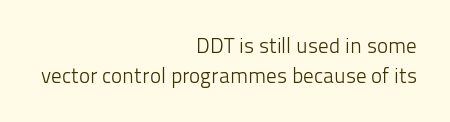
Does the leading feel generous? No, just average. Bare-footed words on every line. There is no visible air inserted between adjacent glyphs. The rendering anchors every line to the right-hand side. The weight would be labelled regular, book, light, or lighter still. Ordinary non-slanted type is in use.
